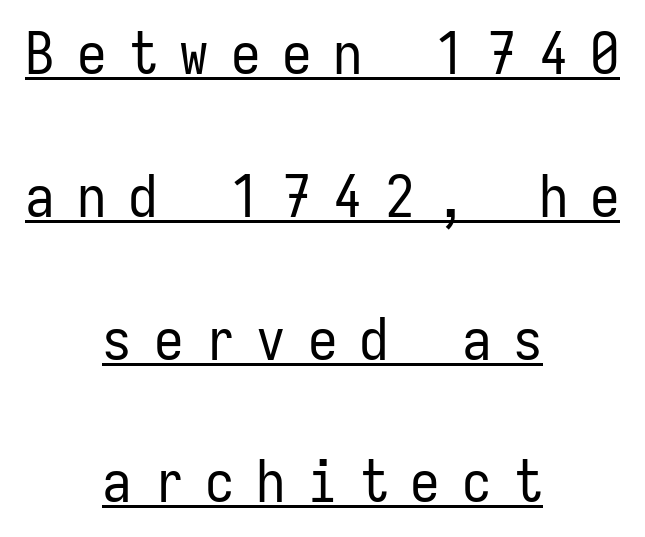
Q: Is the text bold? A: No.
Q: Is the text italic (slanted)? A: No, it is upright.
Q: Is the typeface a serif or a sans-serif typeface? A: Sans-serif.
Q: Is the text underlined? A: Yes.
Q: How is the paragraph aligned? A: Centered.
Q: Is the spacing between letters normal or unusually wide? A: Unusually wide.
Q: Is the spacing between lines tight, normal or loose? A: Loose.
Q: Width (condensed, normal, or wide)? A: Condensed.
Q: Stroke contrast? A: Low.
Q: x-height? A: Medium.
Q: Monospaced? A: Yes.
